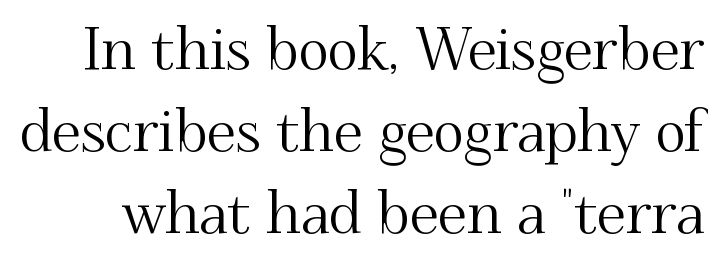
Only glyphs here, with clear space below each row. A typesetter would call this leading conventional body-copy spacing. Proportional: the letters do not fall into vertical columns. Nobody touched the tracking dial on this one. Posture: vertical.
